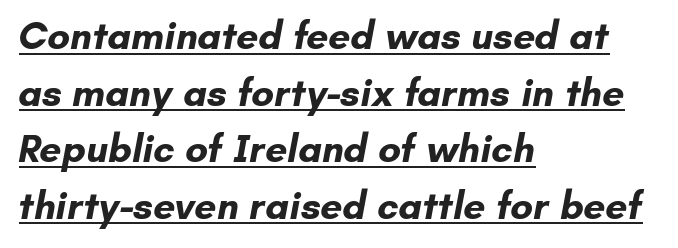
The image shows 39 px bold sans-serif type; set left-aligned, normal line spacing (1.45x), normal letter spacing, underlined; low stroke contrast and a small x-height.
